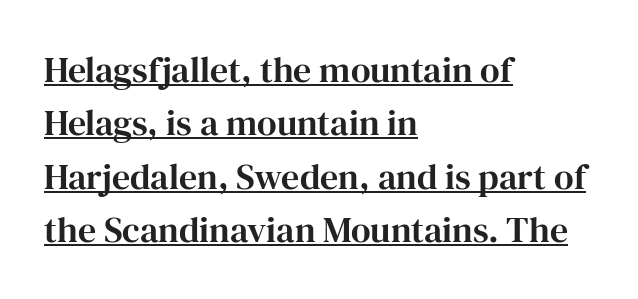
{"serif": "yes", "italic": "no", "width": "normal", "stroke_contrast": "high", "x_height": "medium", "monospaced": "no", "underline": "yes", "align": "left", "line_spacing": "normal", "line_spacing_ratio": 1.48, "letter_spacing": "normal", "letter_spacing_em": 0.0, "glyph_px": 36}
